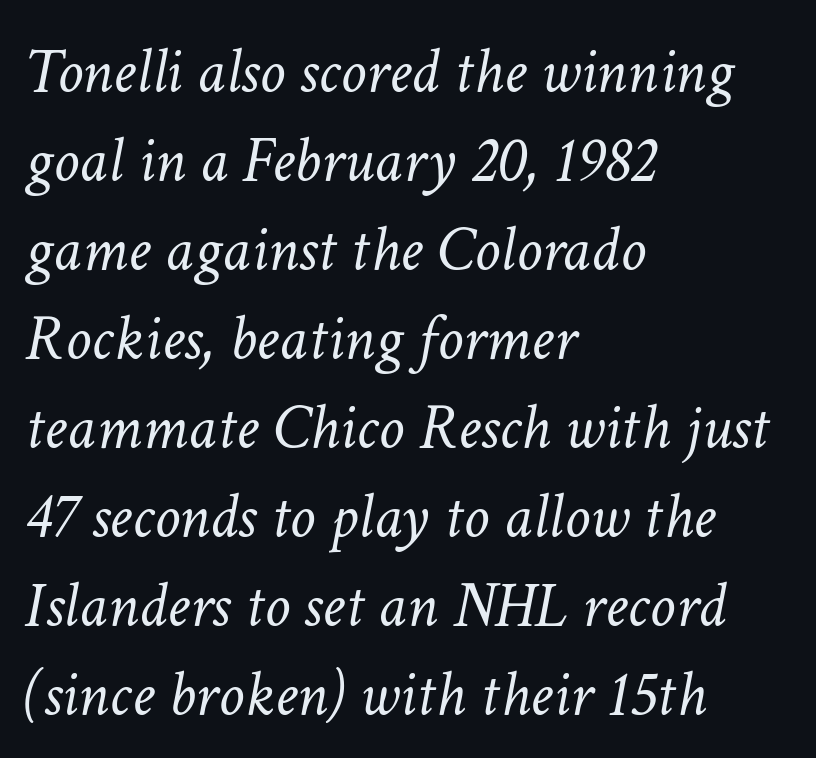
Q: Is the text bold? A: No.
Q: Is the text italic (slanted)? A: Yes, it leans right by about 11 degrees.
Q: Is the text underlined? A: No.
Q: How is the paragraph aligned? A: Left-aligned.
Q: Is the spacing between letters normal or unusually wide? A: Normal.
Q: Is the spacing between lines tight, normal or loose? A: Normal.
Q: Width (condensed, normal, or wide)? A: Normal.
Q: Stroke contrast? A: Low.
Q: x-height? A: Medium.
Q: Monospaced? A: No.
